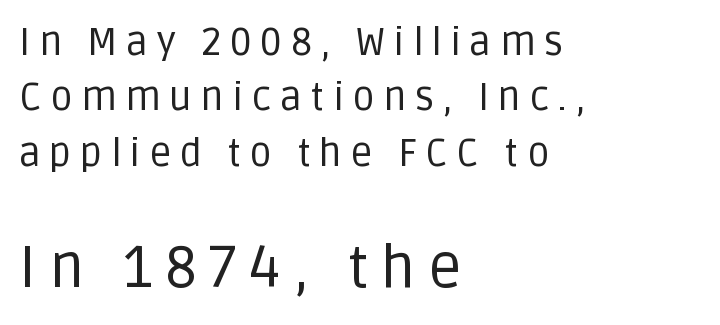
Q: Is the text bold? A: No.
Q: Is the text italic (slanted)? A: No, it is upright.
Q: Is the typeface a serif or a sans-serif typeface? A: Sans-serif.
Q: Is the text underlined? A: No.
Q: How is the paragraph aligned? A: Left-aligned.
Q: Is the spacing between letters normal or unusually wide? A: Unusually wide.
Q: Is the spacing between lines tight, normal or loose? A: Normal.
Q: Which block of text is set in a larger size, the first (top) or the second (bottom)? A: The second (bottom) one.
Q: Width (condensed, normal, or wide)? A: Normal.
Q: Stroke contrast? A: Low.
Q: x-height? A: Large.
Q: Monospaced? A: No.
